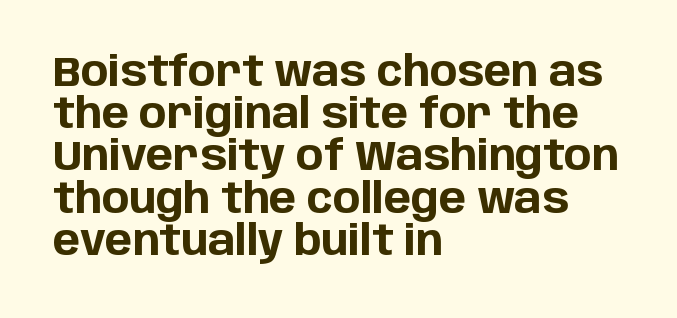
Q: Is the text bold? A: Yes.
Q: Is the text italic (slanted)? A: No, it is upright.
Q: Is the typeface a serif or a sans-serif typeface? A: Sans-serif.
Q: Is the text underlined? A: No.
Q: How is the paragraph aligned? A: Left-aligned.
Q: Is the spacing between letters normal or unusually wide? A: Normal.
Q: Is the spacing between lines tight, normal or loose? A: Tight.
Q: Width (condensed, normal, or wide)? A: Normal.
Q: Stroke contrast? A: Low.
Q: x-height? A: Large.
Q: Monospaced? A: No.
